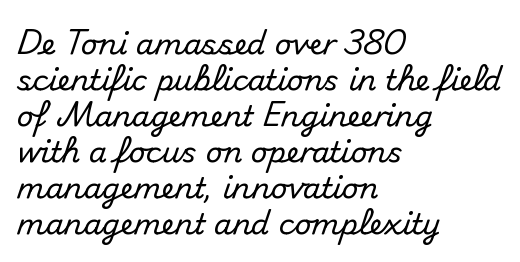
The image shows 29 px sans-serif type; set left-aligned, line spacing 1.24x, normal letter spacing, not underlined; medium stroke contrast and a small x-height.
